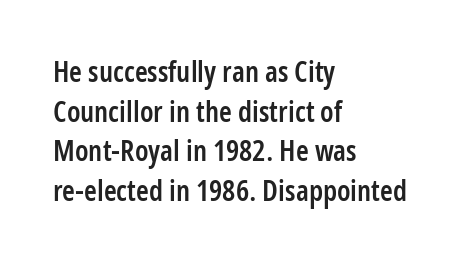
Looks like regular typesetting: each glyph gets only the width it needs. Ascenders rise straight up at ninety degrees. Leading: standard. Words appear dense and cohesive because spacing is normal. These words are printed semibold, heavier than regular yet not bold.
